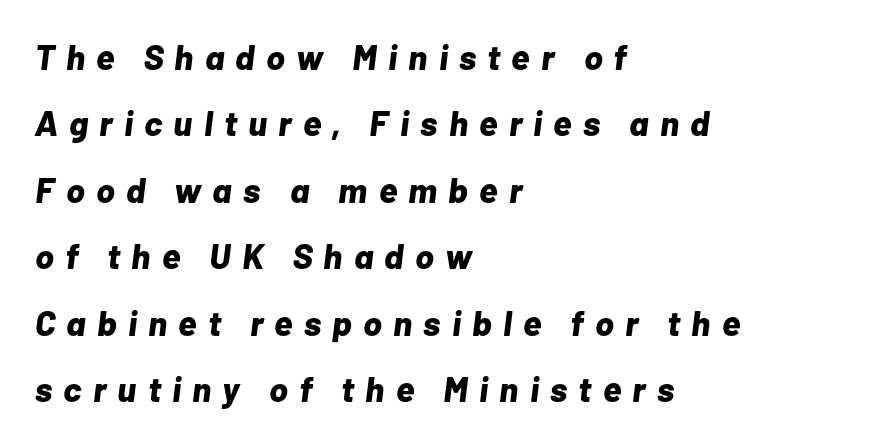
Q: Is the text bold? A: Yes.
Q: Is the text italic (slanted)? A: Yes, it leans right by about 7 degrees.
Q: Is the text underlined? A: No.
Q: How is the paragraph aligned? A: Left-aligned.
Q: Is the spacing between letters normal or unusually wide? A: Unusually wide.
Q: Is the spacing between lines tight, normal or loose? A: Loose.
Q: Width (condensed, normal, or wide)? A: Normal.
Q: Stroke contrast? A: Low.
Q: x-height? A: Medium.
Q: Monospaced? A: No.
